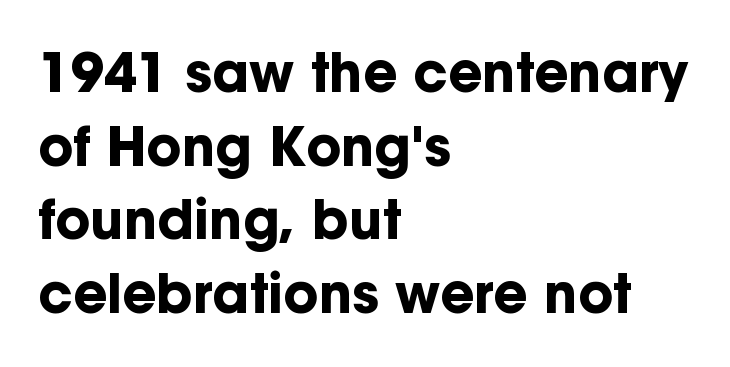
{"serif": "no", "italic": "no", "bold": "yes", "weight": "bold", "width": "normal", "stroke_contrast": "low", "x_height": "medium", "monospaced": "no", "underline": "no", "align": "left", "line_spacing": "normal", "line_spacing_ratio": 1.39, "letter_spacing": "normal", "letter_spacing_em": 0.0, "glyph_px": 53}
